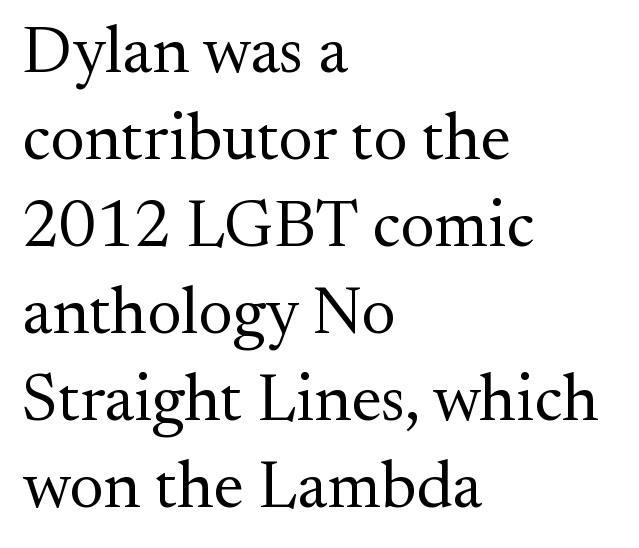
The image shows 67 px regular-weight serif type, upright; set left-aligned, normal line spacing (1.3x), normal letter spacing, not underlined; medium stroke contrast and a small x-height.
